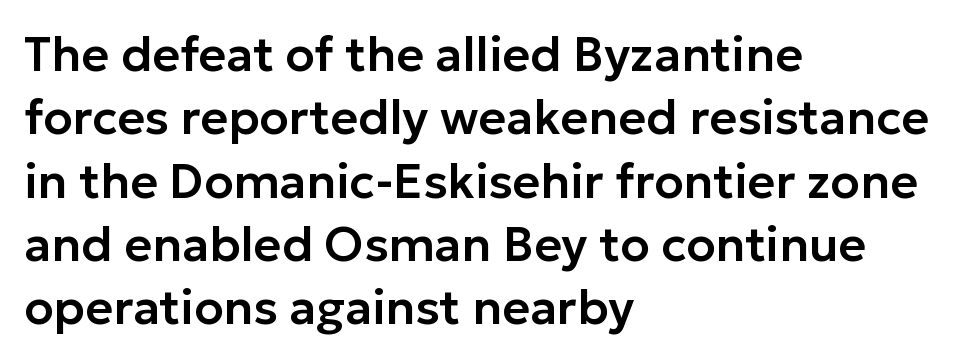
{"serif": "no", "italic": "no", "width": "normal", "stroke_contrast": "low", "x_height": "medium", "monospaced": "no", "underline": "no", "align": "left", "line_spacing": "normal", "line_spacing_ratio": 1.32, "letter_spacing": "normal", "letter_spacing_em": 0.0, "glyph_px": 48}
